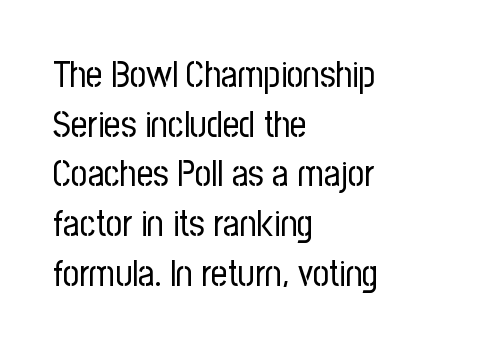
These lines are rendered in a variable-pitch font. The passage shown is not bold in any degree. The rag falls on the right side of this text block. Has an underline been added? It has not. The lettering stays uniformly vertical, giving the passage a roman look. What's the leading like? Ordinary, nothing unusual.
